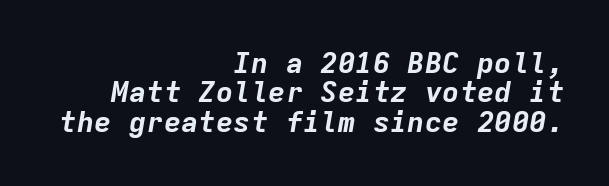
The passage shown stacks its lines with hardly any gap. Descenders are the only things crossing below the line. A typesetter would call this zero additional tracking. These lines carry a lot of weight — the face is fully bold.
